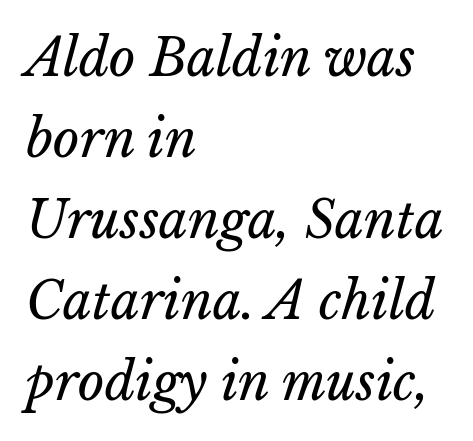
Q: Is the text bold? A: No.
Q: Is the text italic (slanted)? A: Yes, it leans right by about 15 degrees.
Q: Is the text underlined? A: No.
Q: How is the paragraph aligned? A: Left-aligned.
Q: Is the spacing between letters normal or unusually wide? A: Normal.
Q: Is the spacing between lines tight, normal or loose? A: Normal.
Q: Width (condensed, normal, or wide)? A: Normal.
Q: Stroke contrast? A: Low.
Q: x-height? A: Medium.
Q: Monospaced? A: No.
